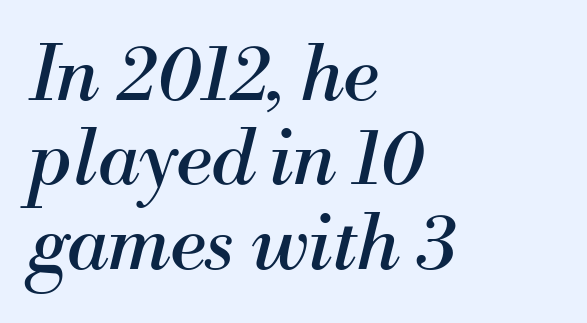
{"serif": "yes", "italic": "yes", "lean": "right", "slant_degrees": 13, "bold": "no", "weight": "regular", "width": "normal", "stroke_contrast": "medium", "x_height": "small", "monospaced": "no", "underline": "no", "align": "left", "line_spacing": "tight", "line_spacing_ratio": 1.11, "letter_spacing": "normal", "letter_spacing_em": 0.0, "glyph_px": 76}
